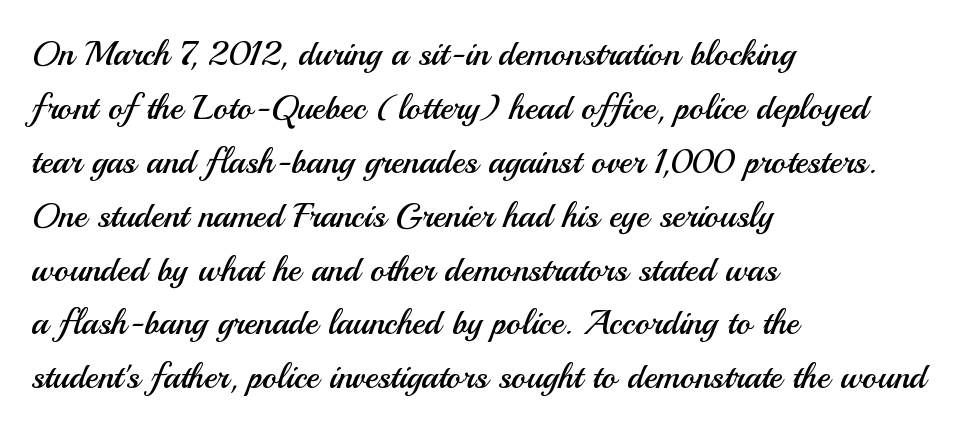
Alignment: flush left. Characters follow at the spacing the type designer built in. Check under the words: just untouched page.
